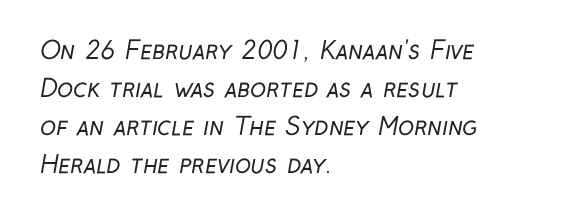
Q: Is the text bold? A: No.
Q: Is the text underlined? A: No.
Q: How is the paragraph aligned? A: Left-aligned.
Q: Is the spacing between letters normal or unusually wide? A: Normal.
Q: Is the spacing between lines tight, normal or loose? A: Normal.
